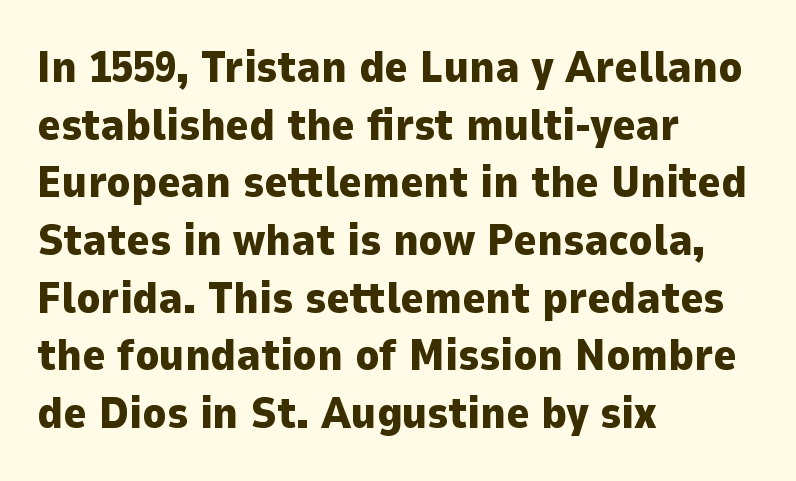
Descenders are the only things crossing below the line. The lettering stays uniformly vertical, giving the passage a roman look. Compared with typical paragraphs, the rows here are spaced about the same. Each letter keeps its own natural width here, so spacing adapts to shape.
